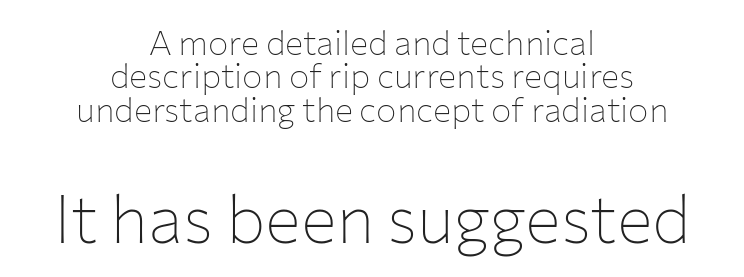
The image shows 67 px thin sans-serif type, upright; set centered, tight line spacing (0.98x), normal letter spacing, not underlined; the second (bottom) block is 1.97x larger; low stroke contrast and a medium x-height.
